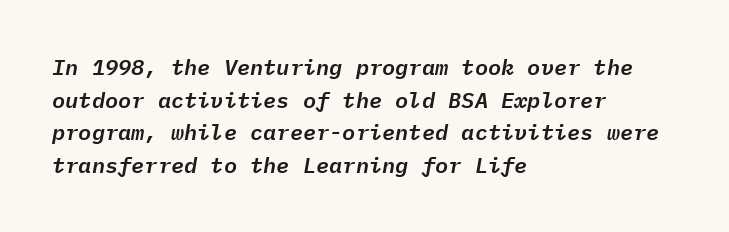
Q: Is the text italic (slanted)? A: Yes, it leans right by about 9 degrees.
Q: Is the text underlined? A: No.
Q: How is the paragraph aligned? A: Left-aligned.
Q: Is the spacing between letters normal or unusually wide? A: Normal.
Q: Is the spacing between lines tight, normal or loose? A: Normal.
